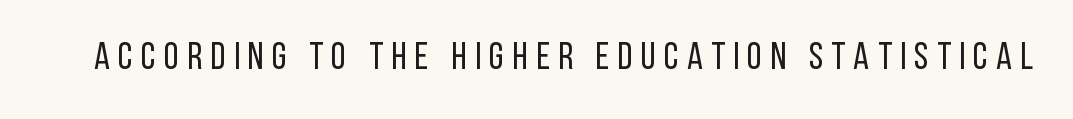
Q: Is the text bold? A: No.
Q: Is the text italic (slanted)? A: No, it is upright.
Q: Is the typeface a serif or a sans-serif typeface? A: Sans-serif.
Q: Is the text underlined? A: No.
Q: Is the spacing between letters normal or unusually wide? A: Unusually wide.
Q: Width (condensed, normal, or wide)? A: Condensed.
Q: Stroke contrast? A: Low.
Q: x-height? A: Large.
Q: Monospaced? A: No.
